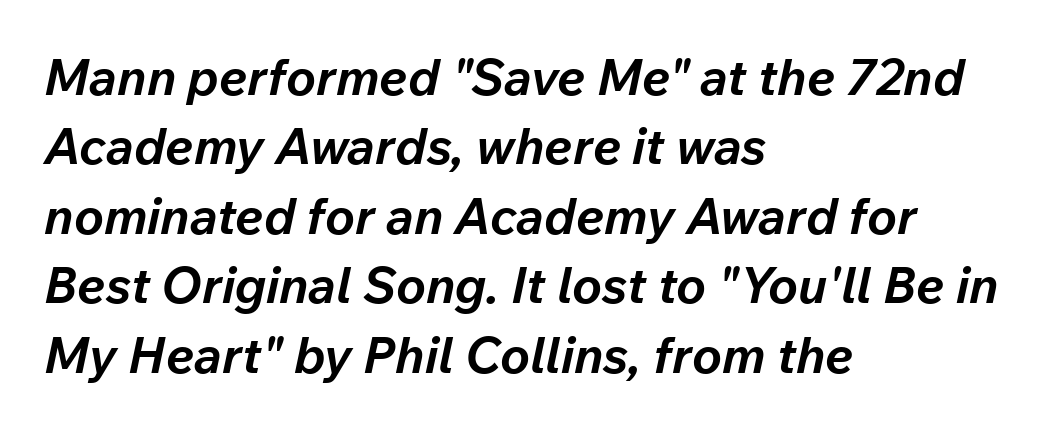
The image shows 50 px bold type, italic (leaning right); set left-aligned, normal line spacing (1.39x), normal letter spacing, not underlined; low stroke contrast and a medium x-height.
